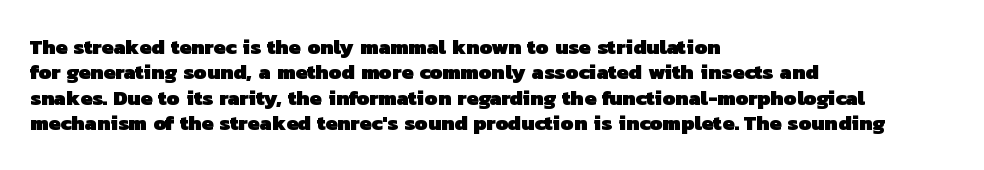
One-word summary of the alignment: left. A clean baseline with only descenders dipping below it. No extra tracking has been applied to these lines. Set as a true bold cut, around the 700 mark.
